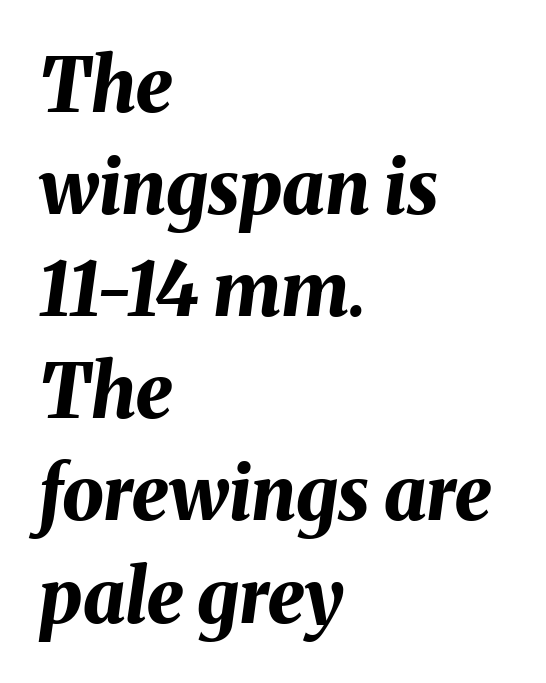
The area under the type is left untouched. Varying glyph widths throughout — classic text-font behaviour. A classic flush-left, rag-right setting is used for this passage. Notice how descenders clear the ascenders below comfortably — that's standard leading. Typesetter's note: full bold, strokes at maximum text heaviness. Observe the lean: these are italic letterforms.
